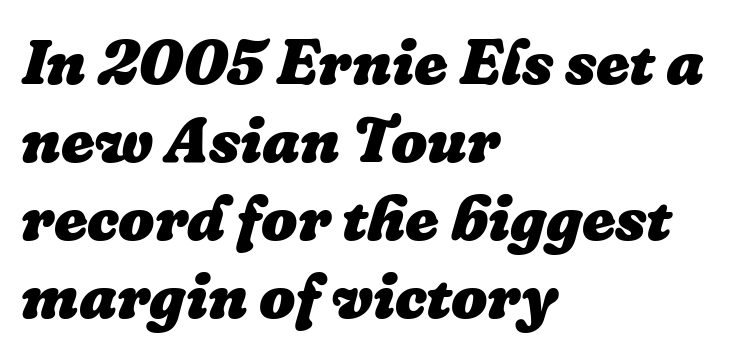
Every character sits at an angle, as italics do. The specimen omits any rule beneath the text block's lines. The letters advance in unequal steps, a hallmark of proportional type. The strokes are fattened all the way to bold. These lines keep a tight, regular rhythm from letter to letter.
